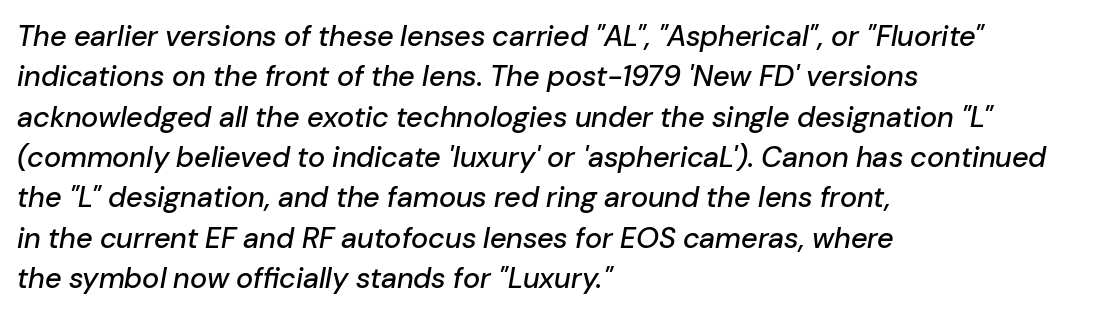
{"italic": "yes", "lean": "right", "slant_degrees": 10, "width": "normal", "stroke_contrast": "low", "x_height": "medium", "monospaced": "no", "underline": "no", "align": "left", "line_spacing": "normal", "line_spacing_ratio": 1.39, "letter_spacing": "normal", "letter_spacing_em": 0.0, "glyph_px": 29}
